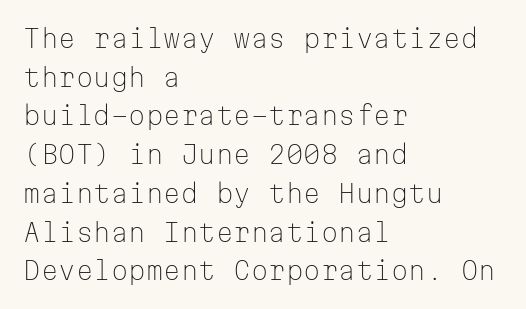
{"italic": "no", "bold": "no", "underline": "no", "align": "left", "line_spacing": "normal", "line_spacing_ratio": 1.55, "letter_spacing": "normal", "letter_spacing_em": 0.0, "glyph_px": 25}
